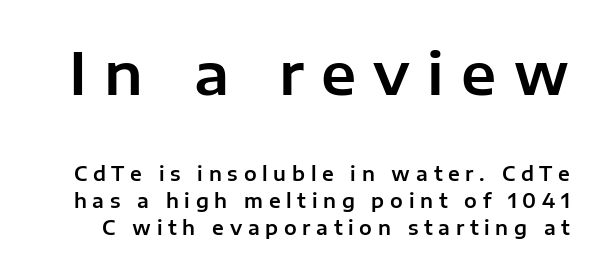
Q: Is the text italic (slanted)? A: No, it is upright.
Q: Is the typeface a serif or a sans-serif typeface? A: Sans-serif.
Q: Is the text underlined? A: No.
Q: Is the spacing between letters normal or unusually wide? A: Unusually wide.
Q: Is the spacing between lines tight, normal or loose? A: Normal.
Q: Which block of text is set in a larger size, the first (top) or the second (bottom)? A: The first (top) one.
Q: Width (condensed, normal, or wide)? A: Normal.
Q: Stroke contrast? A: Low.
Q: x-height? A: Medium.
Q: Monospaced? A: No.
